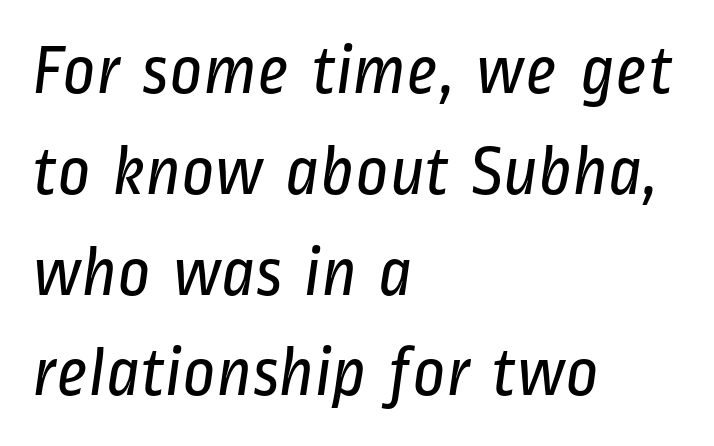
{"serif": "no", "bold": "no", "weight": "regular", "width": "condensed", "stroke_contrast": "low", "x_height": "medium", "monospaced": "no", "underline": "no", "align": "left", "line_spacing": "normal", "line_spacing_ratio": 1.42, "letter_spacing": "normal", "letter_spacing_em": 0.0, "glyph_px": 71}
